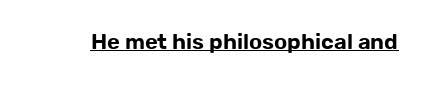
The image shows 22 px text type, upright; set normal letter spacing, underlined.
